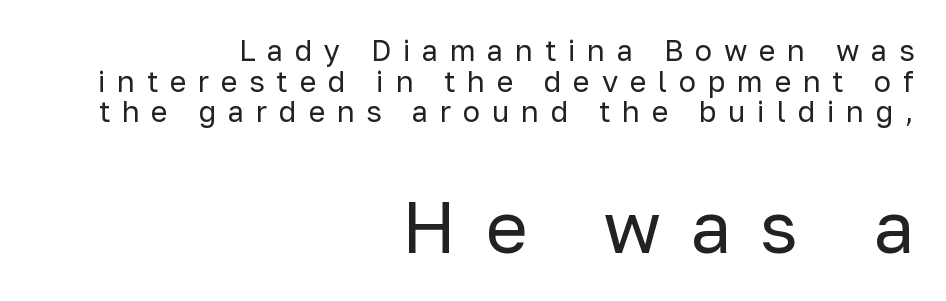
The image shows 72 px regular-weight sans-serif type, upright; set right-aligned, tight line spacing (1.06x), unusually wide letter spacing (+0.4 em), not underlined; the second (bottom) block is 2.48x larger; low stroke contrast and a medium x-height.
